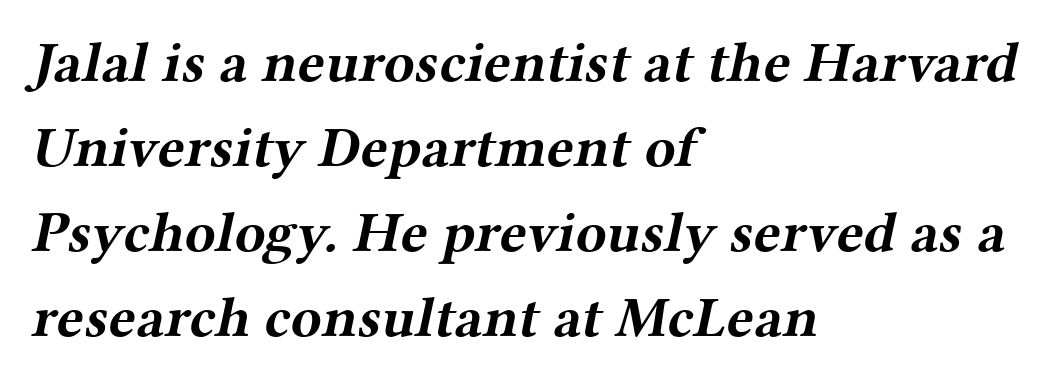
You could not count columns in this text — the font is proportionally spaced. Compared with typical paragraphs, the rows here are spaced about the same. Does the type have serifs? Yes, each stem ends in a small foot. Nobody drew a line under any word here. The text block is weighted toward the left margin, trailing off unevenly rightward. The strokes are fattened all the way to bold.
